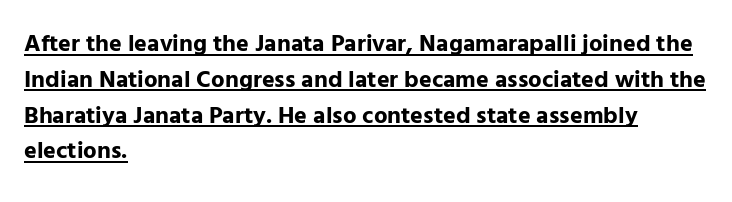
{"italic": "no", "bold": "yes", "underline": "yes", "align": "left", "line_spacing": "normal", "line_spacing_ratio": 1.49, "letter_spacing": "normal", "letter_spacing_em": 0.0, "glyph_px": 24}
